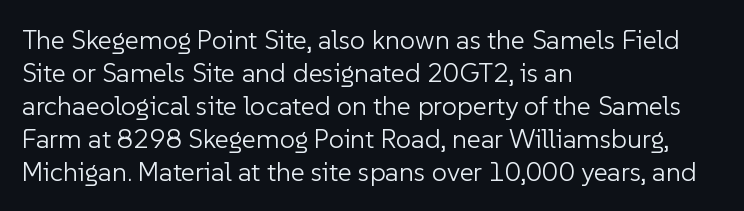
{"italic": "no", "bold": "no", "underline": "no", "align": "left", "line_spacing_ratio": 1.22, "letter_spacing": "normal", "letter_spacing_em": 0.0, "glyph_px": 27}
